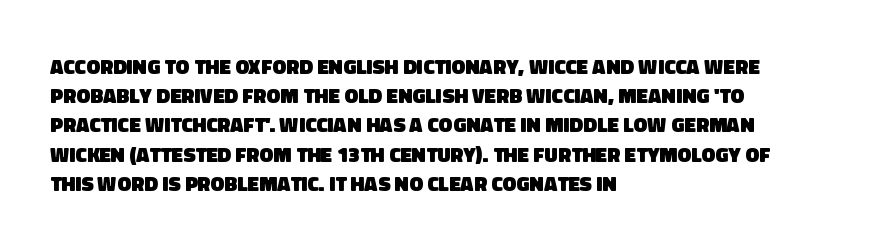
Set as a true bold cut, around the 700 mark. How would I describe the line gaps? Plain and ordinary. The lines are quadded left. Descenders hang freely into open space. Characters follow at the spacing the type designer built in.
